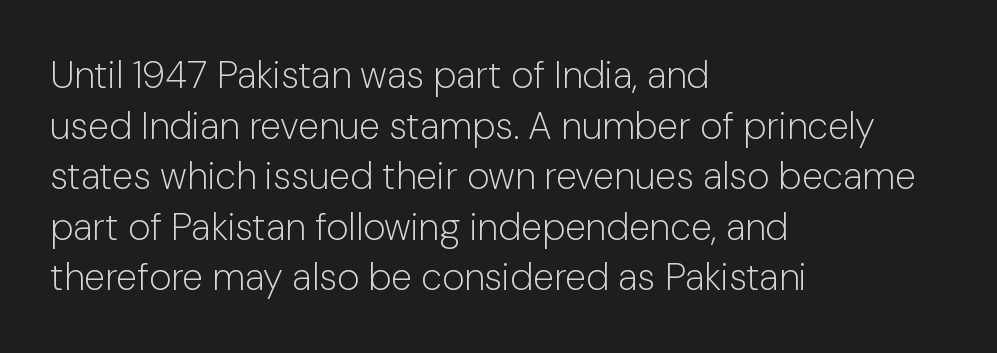
{"serif": "no", "italic": "no", "bold": "no", "weight": "light", "width": "normal", "stroke_contrast": "low", "x_height": "medium", "monospaced": "no", "underline": "no", "align": "left", "line_spacing": "normal", "line_spacing_ratio": 1.33, "letter_spacing": "normal", "letter_spacing_em": 0.0, "glyph_px": 38}
